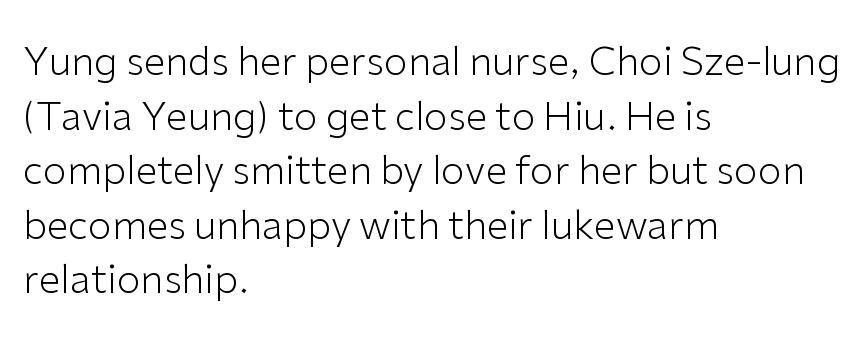
The line texture is even and compact thanks to regular tracking. Quick note: underline off. Does the type have serifs? No, each stem ends abruptly. Varying glyph widths throughout — classic text-font behaviour. The letters stand straight up with perfectly vertical stems.
